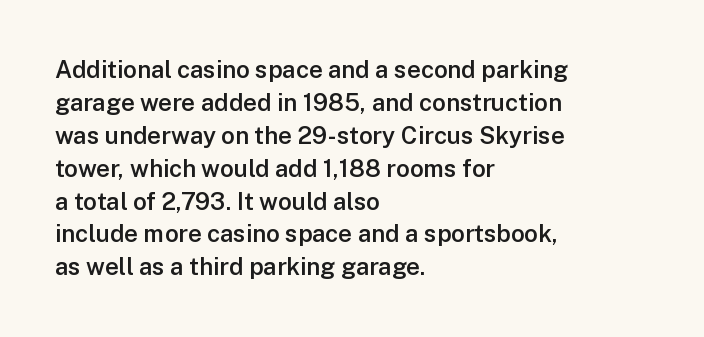
Q: Is the text bold? A: Semi-bold.
Q: Is the text italic (slanted)? A: No, it is upright.
Q: Is the text underlined? A: No.
Q: How is the paragraph aligned? A: Left-aligned.
Q: Is the spacing between letters normal or unusually wide? A: Normal.
Q: Is the spacing between lines tight, normal or loose? A: Normal.
